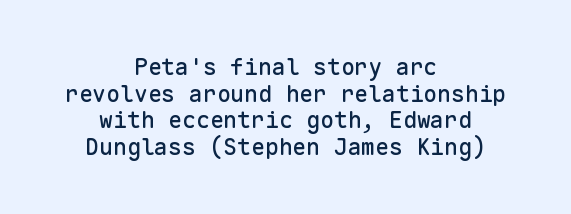
Q: Is the text italic (slanted)? A: No, it is upright.
Q: Is the text underlined? A: No.
Q: How is the paragraph aligned? A: Centered.
Q: Is the spacing between letters normal or unusually wide? A: Normal.
